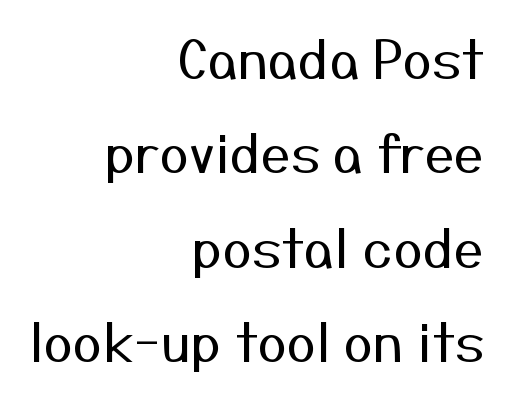
This sample uses plain, unmodified letter spacing. Type without underlining. Each line ends at the same right margin while the left side varies. Do the letters lean? They stand straight. The passage shown is typeset with a sans-serif family. Looks like regular typesetting: each glyph gets only the width it needs.
